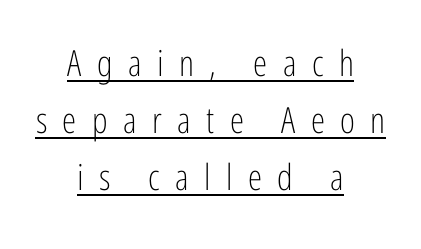
{"serif": "no", "italic": "no", "bold": "no", "weight": "light", "width": "condensed", "stroke_contrast": "low", "x_height": "medium", "monospaced": "no", "underline": "yes", "align": "center", "line_spacing": "normal", "line_spacing_ratio": 1.58, "letter_spacing": "wide", "letter_spacing_em": 0.43, "glyph_px": 36}
